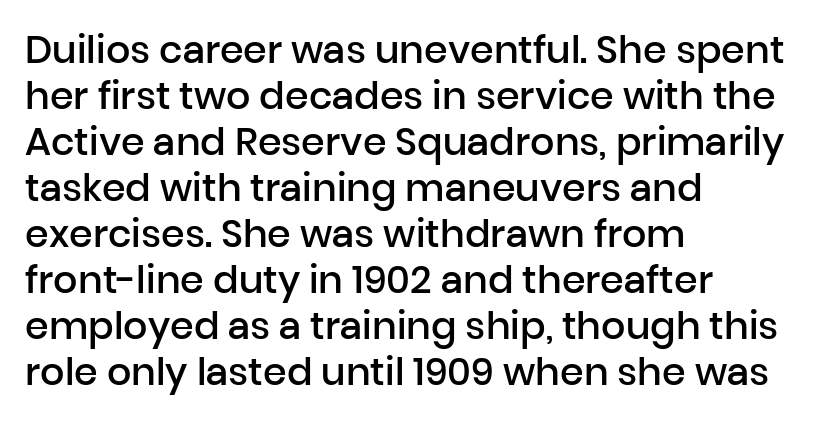
Q: Is the text bold? A: Semi-bold.
Q: Is the text italic (slanted)? A: No, it is upright.
Q: Is the typeface a serif or a sans-serif typeface? A: Sans-serif.
Q: Is the text underlined? A: No.
Q: How is the paragraph aligned? A: Left-aligned.
Q: Is the spacing between letters normal or unusually wide? A: Normal.
Q: Width (condensed, normal, or wide)? A: Normal.
Q: Stroke contrast? A: Low.
Q: x-height? A: Medium.
Q: Monospaced? A: No.
